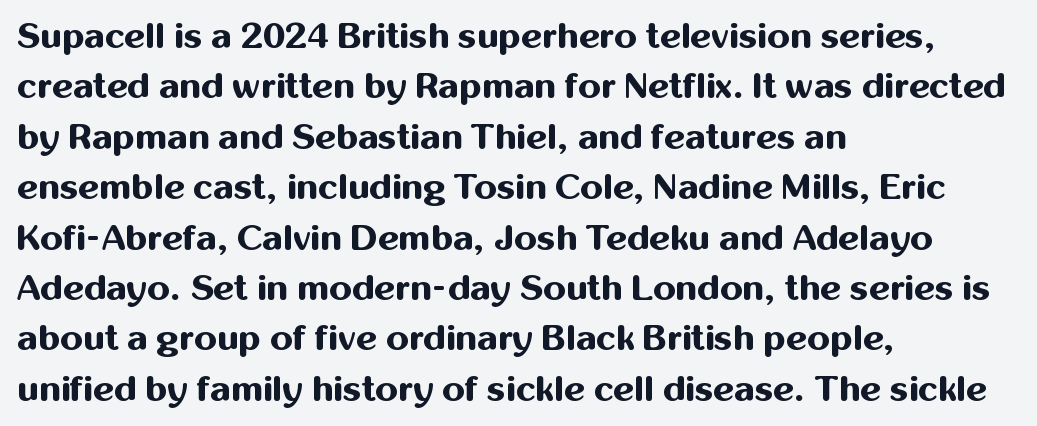
What weight is shown? A full bold with thick strokes. The letters stand straight up with perfectly vertical stems. Does extra space separate the letters? No, they use regular spacing. The text was rendered using a sans face with plain stroke endings. Typeset ragged right — the left edge is the straight one.
